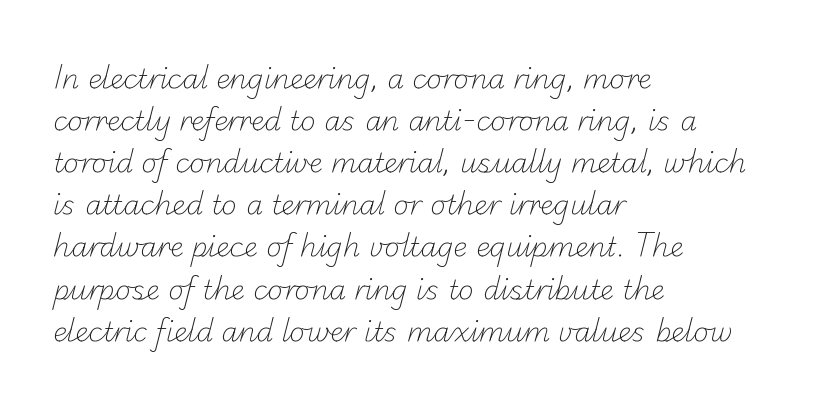
{"bold": "no", "underline": "no", "align": "left", "line_spacing": "normal", "line_spacing_ratio": 1.56, "letter_spacing": "normal", "letter_spacing_em": 0.0, "glyph_px": 27}
